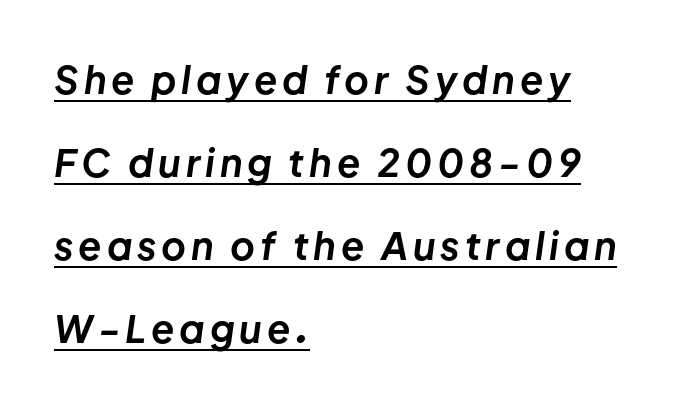
Q: Is the text bold? A: Yes.
Q: Is the text italic (slanted)? A: Yes, it leans right by about 8 degrees.
Q: Is the text underlined? A: Yes.
Q: How is the paragraph aligned? A: Left-aligned.
Q: Is the spacing between lines tight, normal or loose? A: Loose.
Q: Width (condensed, normal, or wide)? A: Normal.
Q: Stroke contrast? A: Low.
Q: x-height? A: Medium.
Q: Monospaced? A: No.
